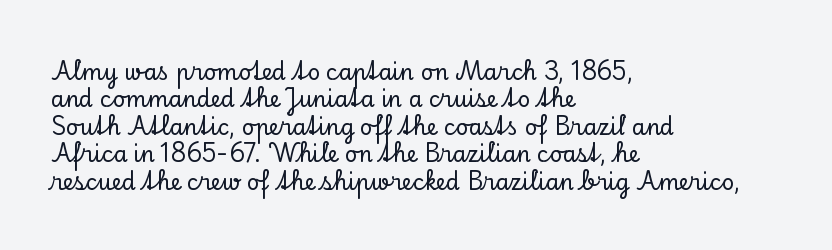
Q: Is the text italic (slanted)? A: No, it is upright.
Q: Is the text underlined? A: No.
Q: How is the paragraph aligned? A: Left-aligned.
Q: Is the spacing between letters normal or unusually wide? A: Normal.
Q: Is the spacing between lines tight, normal or loose? A: Normal.
